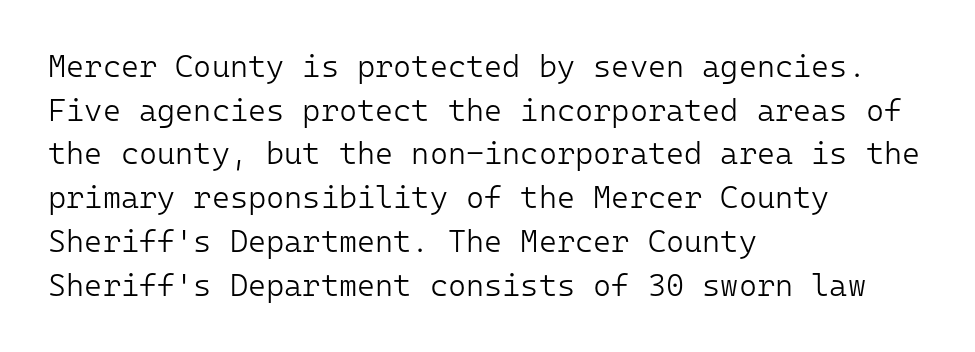
The image shows 31 px light sans-serif type, upright, monospaced; set left-aligned, normal line spacing (1.41x), normal letter spacing, not underlined; low stroke contrast and a medium x-height.
